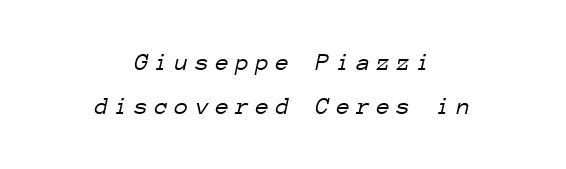
The image shows 25 px text type, italic (leaning right); set centered, line spacing 1.77x, unusually wide letter spacing (+0.26 em), not underlined.
